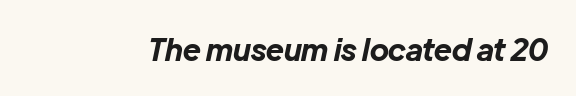
A bare baseline throughout the passage. How are the letters spaced? Ordinarily, with no added tracking. The passage shown is typed in a proportional face where columns would drift. On the weight axis this lands at bold, roughly 700. The passage shown leans; its letterforms are oblique.
